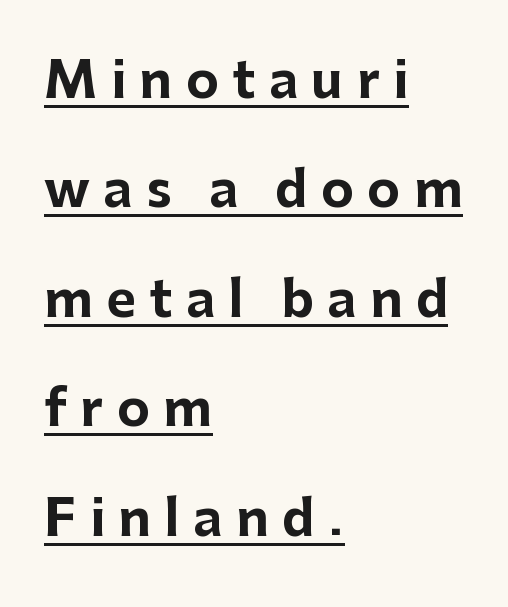
{"serif": "no", "italic": "no", "bold": "yes", "weight": "bold", "width": "normal", "stroke_contrast": "low", "x_height": "medium", "monospaced": "no", "underline": "yes", "align": "left", "line_spacing": "loose", "line_spacing_ratio": 2.19, "letter_spacing": "wide", "letter_spacing_em": 0.27, "glyph_px": 50}
